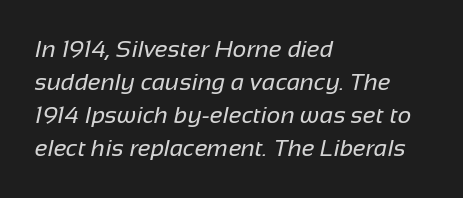
The image shows 24 px text type; set left-aligned, normal line spacing (1.38x), normal letter spacing, not underlined.
